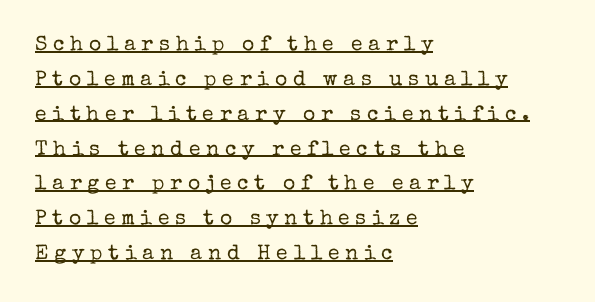
{"italic": "no", "bold": "no", "underline": "yes", "align": "left", "line_spacing": "normal", "line_spacing_ratio": 1.66, "letter_spacing": "wide", "letter_spacing_em": 0.27, "glyph_px": 21}
